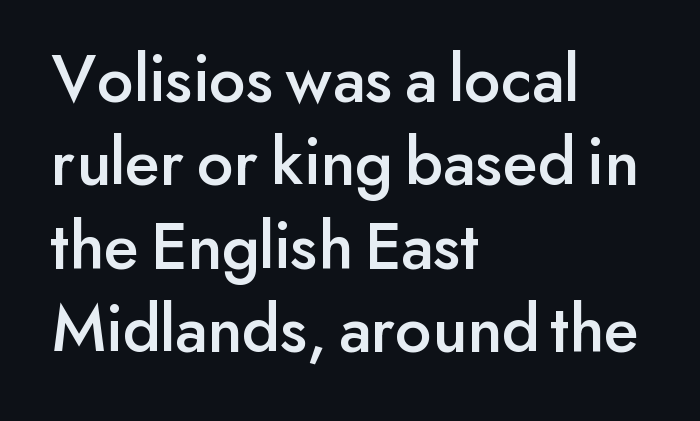
Q: Is the text italic (slanted)? A: No, it is upright.
Q: Is the typeface a serif or a sans-serif typeface? A: Sans-serif.
Q: Is the text underlined? A: No.
Q: How is the paragraph aligned? A: Left-aligned.
Q: Is the spacing between letters normal or unusually wide? A: Normal.
Q: Width (condensed, normal, or wide)? A: Normal.
Q: Stroke contrast? A: Low.
Q: x-height? A: Small.
Q: Monospaced? A: No.
